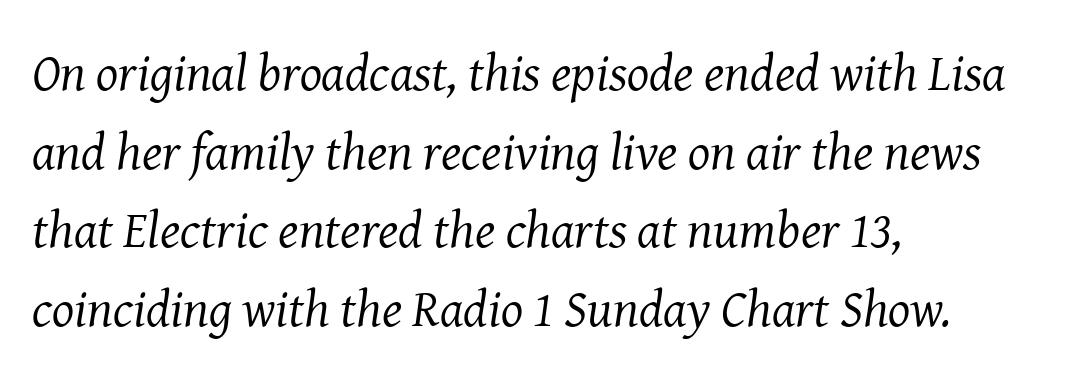
{"serif": "yes", "italic": "yes", "lean": "right", "slant_degrees": 8, "bold": "no", "weight": "regular", "width": "normal", "stroke_contrast": "medium", "x_height": "medium", "monospaced": "no", "underline": "no", "align": "left", "line_spacing": "normal", "line_spacing_ratio": 1.51, "letter_spacing": "normal", "letter_spacing_em": 0.0, "glyph_px": 52}
